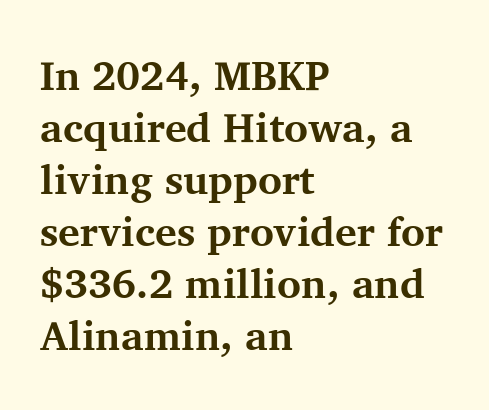
Q: Is the text bold? A: Yes.
Q: Is the text italic (slanted)? A: No, it is upright.
Q: Is the typeface a serif or a sans-serif typeface? A: Serif.
Q: Is the text underlined? A: No.
Q: How is the paragraph aligned? A: Left-aligned.
Q: Is the spacing between letters normal or unusually wide? A: Normal.
Q: Is the spacing between lines tight, normal or loose? A: Normal.
Q: Width (condensed, normal, or wide)? A: Normal.
Q: Stroke contrast? A: Medium.
Q: x-height? A: Medium.
Q: Monospaced? A: No.
